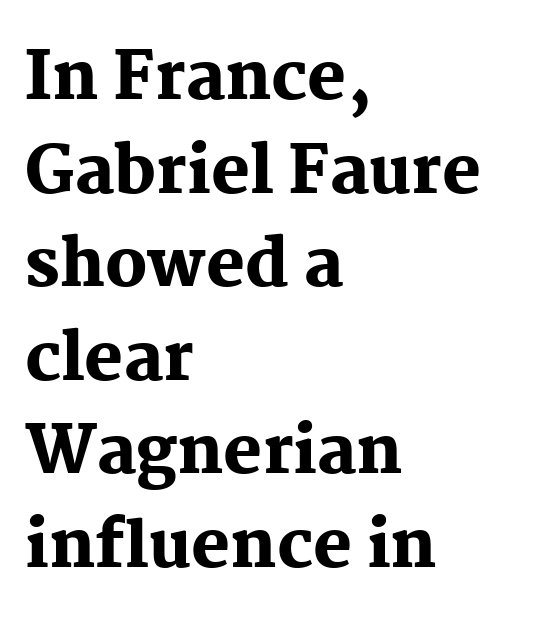
The image shows 65 px heavy serif type, upright; set left-aligned, normal line spacing (1.44x), normal letter spacing, not underlined; medium stroke contrast and a medium x-height.
